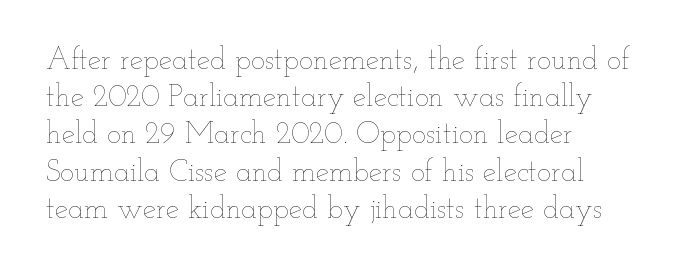
Q: Is the text bold? A: No.
Q: Is the text italic (slanted)? A: No, it is upright.
Q: Is the text underlined? A: No.
Q: How is the paragraph aligned? A: Left-aligned.
Q: Is the spacing between letters normal or unusually wide? A: Normal.
Q: Width (condensed, normal, or wide)? A: Wide.
Q: Stroke contrast? A: Low.
Q: x-height? A: Small.
Q: Monospaced? A: No.
